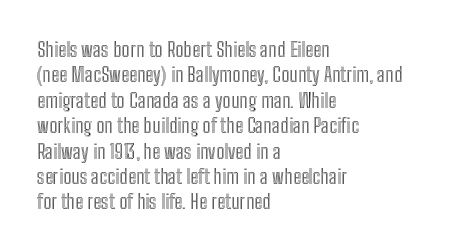
{"italic": "no", "underline": "no", "align": "left", "line_spacing": "normal", "line_spacing_ratio": 1.27, "letter_spacing": "normal", "letter_spacing_em": 0.0, "glyph_px": 20}
